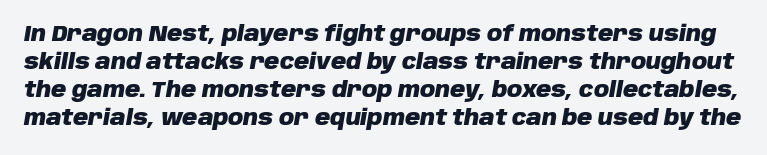
These lines carry a lot of weight — the face is fully bold. Posture: slanted. The line-height multiplier appears to be the usual default. Characters follow at the spacing the type designer built in. Decoration check: the copy has no underline.
